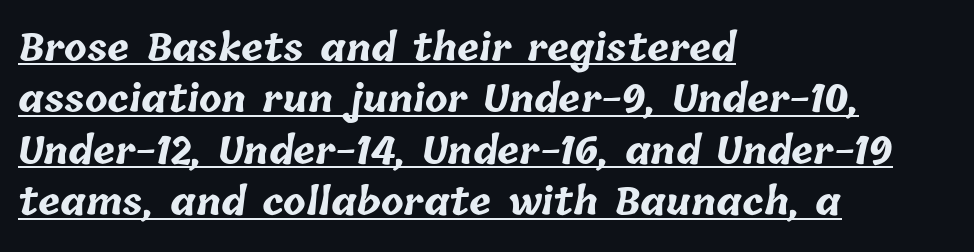
Q: Is the text bold? A: Yes.
Q: Is the text underlined? A: Yes.
Q: How is the paragraph aligned? A: Left-aligned.
Q: Is the spacing between letters normal or unusually wide? A: Normal.
Q: Is the spacing between lines tight, normal or loose? A: Normal.
Q: Width (condensed, normal, or wide)? A: Normal.
Q: Stroke contrast? A: Low.
Q: x-height? A: Medium.
Q: Monospaced? A: No.
